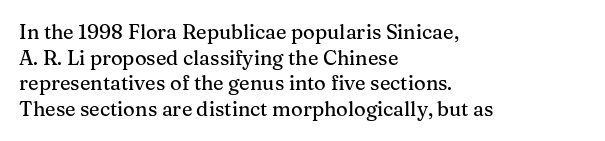
Q: Is the text italic (slanted)? A: No, it is upright.
Q: Is the text underlined? A: No.
Q: How is the paragraph aligned? A: Left-aligned.
Q: Is the spacing between letters normal or unusually wide? A: Normal.
Q: Is the spacing between lines tight, normal or loose? A: Normal.
